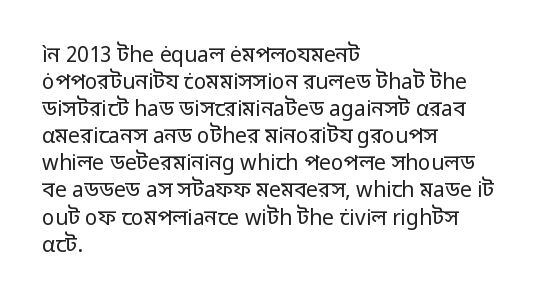
The passage shown is not underscored anywhere. Summary of vertical rhythm: regular, with standard interline spacing. The rag falls on the right side of this text block. Notice how the stems are strictly vertical — no italics here. Vertical stems look standard width or narrower in stroke.
